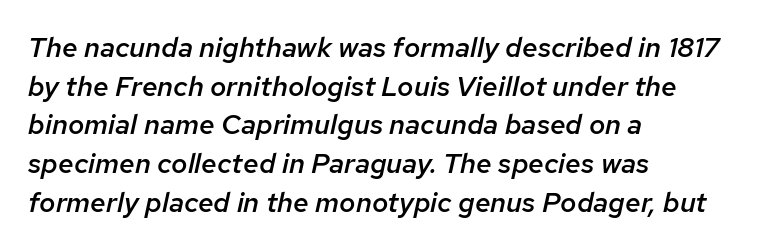
Q: Is the text bold? A: Semi-bold.
Q: Is the text italic (slanted)? A: Yes, it leans right by about 12 degrees.
Q: Is the text underlined? A: No.
Q: How is the paragraph aligned? A: Left-aligned.
Q: Is the spacing between letters normal or unusually wide? A: Normal.
Q: Is the spacing between lines tight, normal or loose? A: Normal.
Q: Width (condensed, normal, or wide)? A: Normal.
Q: Stroke contrast? A: Low.
Q: x-height? A: Medium.
Q: Monospaced? A: No.
